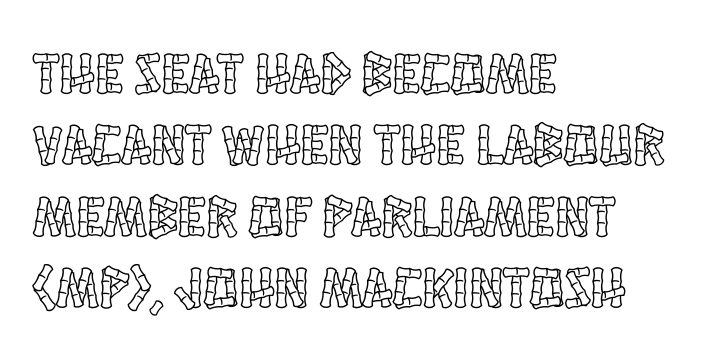
The image shows 58 px condensed type, upright; set left-aligned, line spacing 1.23x, normal letter spacing, not underlined; a large x-height.
